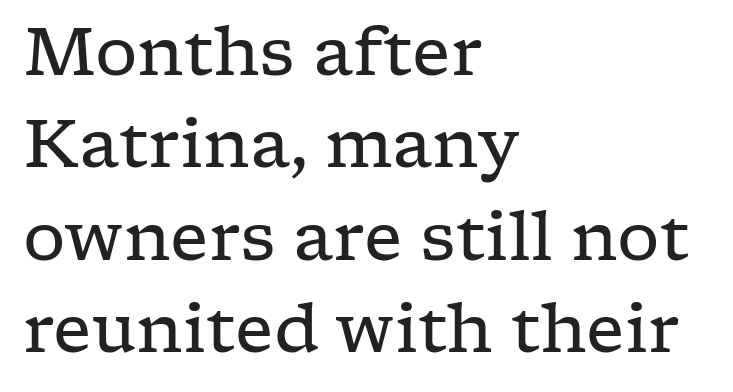
The image shows 67 px regular-weight, wide serif type, upright; set left-aligned, normal line spacing (1.38x), normal letter spacing, not underlined; low stroke contrast and a medium x-height.
